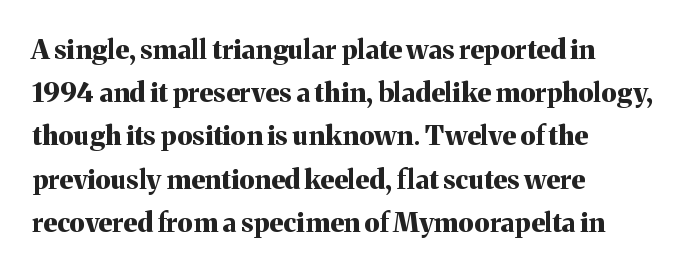
{"italic": "no", "bold": "yes", "underline": "no", "align": "left", "line_spacing": "normal", "line_spacing_ratio": 1.6, "letter_spacing": "normal", "letter_spacing_em": 0.0, "glyph_px": 27}
